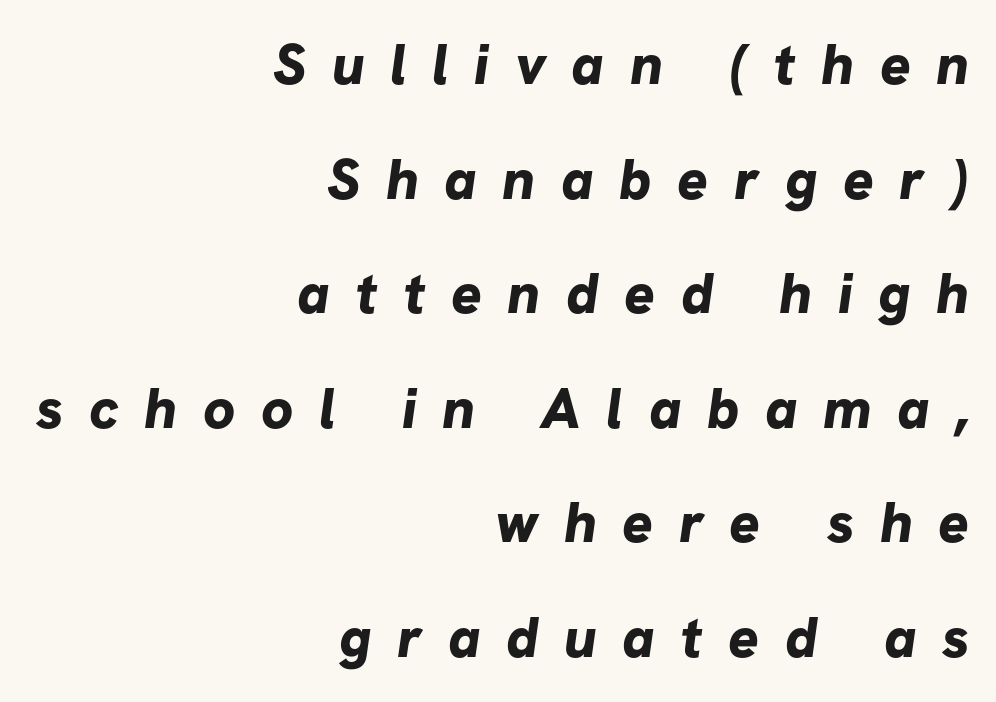
Q: Is the text bold? A: Yes.
Q: Is the typeface a serif or a sans-serif typeface? A: Sans-serif.
Q: Is the text underlined? A: No.
Q: How is the paragraph aligned? A: Right-aligned.
Q: Is the spacing between letters normal or unusually wide? A: Unusually wide.
Q: Is the spacing between lines tight, normal or loose? A: Loose.
Q: Width (condensed, normal, or wide)? A: Normal.
Q: Stroke contrast? A: Low.
Q: x-height? A: Medium.
Q: Monospaced? A: No.
